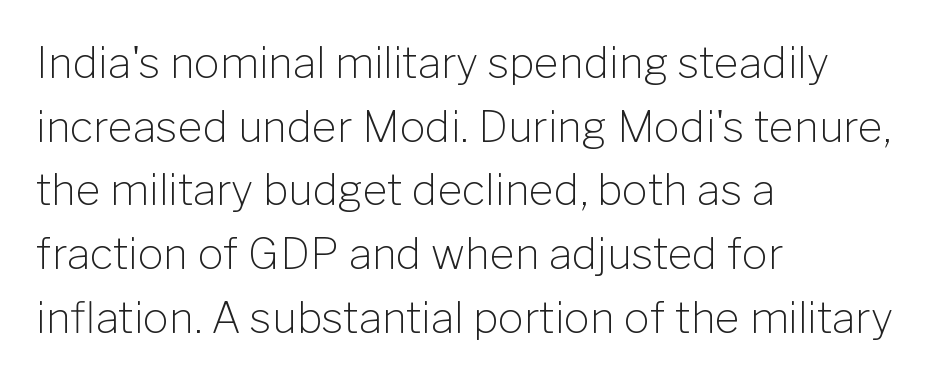
The image shows 43 px light sans-serif type, upright; set left-aligned, normal line spacing (1.48x), normal letter spacing, not underlined; low stroke contrast and a medium x-height.
